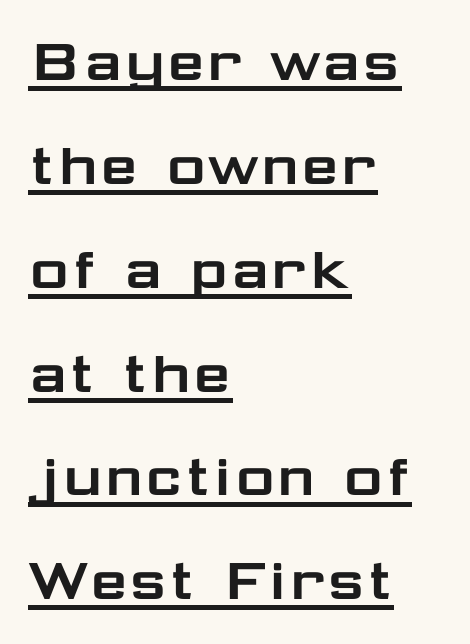
Q: Is the text italic (slanted)? A: No, it is upright.
Q: Is the typeface a serif or a sans-serif typeface? A: Sans-serif.
Q: Is the text underlined? A: Yes.
Q: How is the paragraph aligned? A: Left-aligned.
Q: Is the spacing between letters normal or unusually wide? A: Normal.
Q: Is the spacing between lines tight, normal or loose? A: Normal.
Q: Width (condensed, normal, or wide)? A: Wide.
Q: Stroke contrast? A: Low.
Q: x-height? A: Medium.
Q: Monospaced? A: No.
